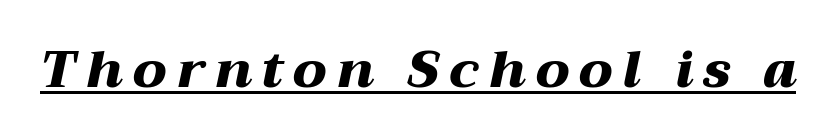
The specimen includes a rule beneath the text block's lines. Designer's note — italics engaged. The rendering uses natural spacing where letterforms have individual widths. Thick stems and heavy bowls — unmistakably bold.
